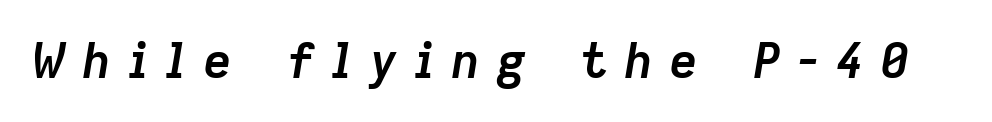
The image shows 49 px semibold type, italic (leaning right); set unusually wide letter spacing (+0.32 em), not underlined; low stroke contrast and a medium x-height.
